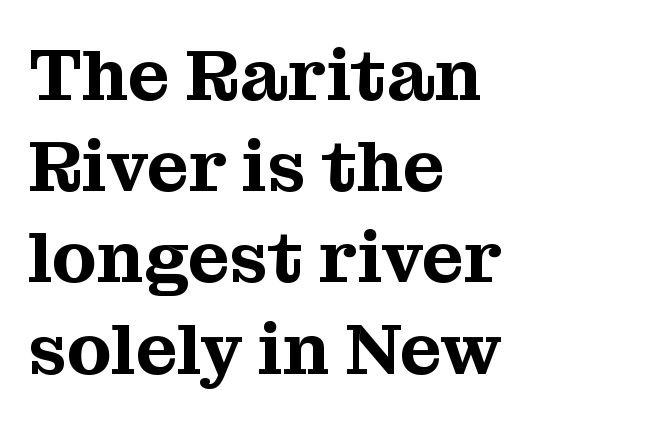
{"serif": "yes", "italic": "no", "width": "normal", "stroke_contrast": "medium", "x_height": "medium", "monospaced": "no", "underline": "no", "align": "left", "line_spacing": "normal", "line_spacing_ratio": 1.25, "letter_spacing": "normal", "letter_spacing_em": 0.0, "glyph_px": 73}
